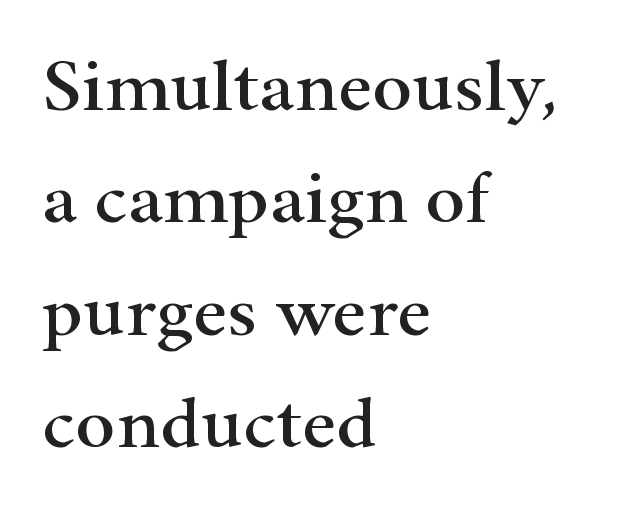
Q: Is the text italic (slanted)? A: No, it is upright.
Q: Is the typeface a serif or a sans-serif typeface? A: Serif.
Q: Is the text underlined? A: No.
Q: How is the paragraph aligned? A: Left-aligned.
Q: Is the spacing between letters normal or unusually wide? A: Normal.
Q: Is the spacing between lines tight, normal or loose? A: Normal.
Q: Width (condensed, normal, or wide)? A: Wide.
Q: Stroke contrast? A: High.
Q: x-height? A: Small.
Q: Monospaced? A: No.
